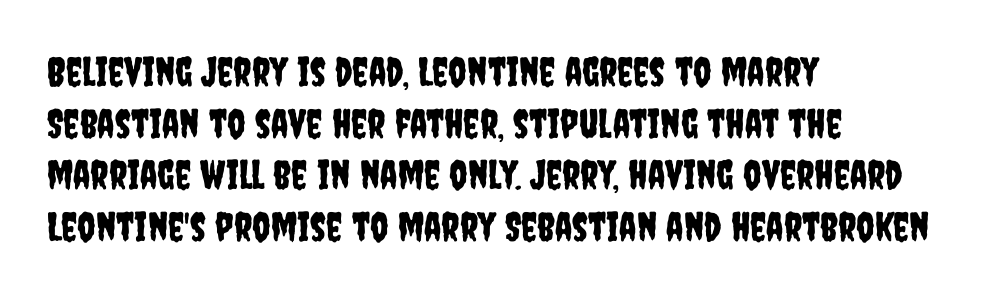
Q: Is the text italic (slanted)? A: No, it is upright.
Q: Is the typeface a serif or a sans-serif typeface? A: Sans-serif.
Q: Is the text underlined? A: No.
Q: How is the paragraph aligned? A: Left-aligned.
Q: Is the spacing between letters normal or unusually wide? A: Normal.
Q: Is the spacing between lines tight, normal or loose? A: Normal.
Q: Width (condensed, normal, or wide)? A: Condensed.
Q: Stroke contrast? A: Low.
Q: x-height? A: Large.
Q: Monospaced? A: No.
